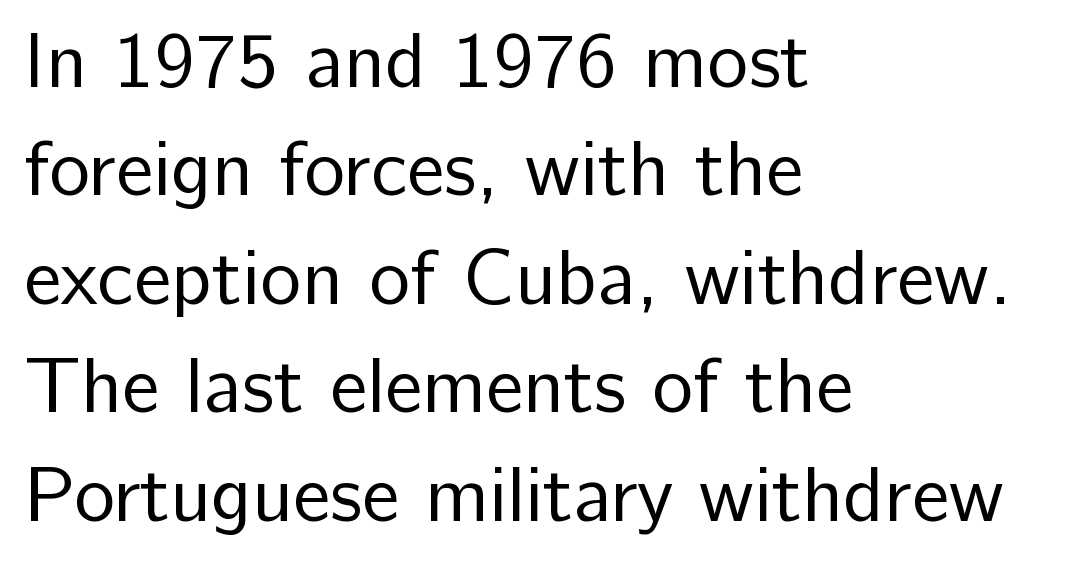
Letter spacing: default. Weight: regular or lighter. The designer went with a sans here, leaving each stem footless. The zone under the glyphs is completely vacant. Horizontally, the lines are justified to the leading edge only.
